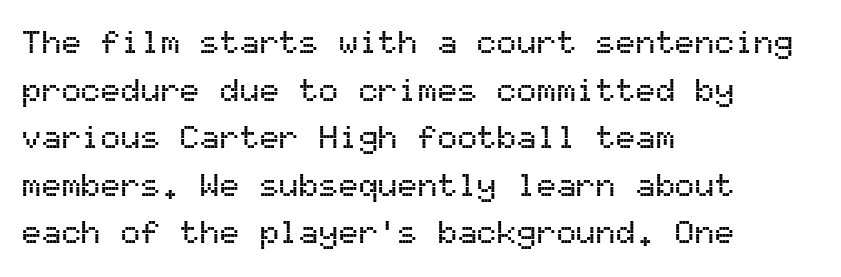
{"serif": "no", "italic": "no", "width": "normal", "stroke_contrast": "medium", "x_height": "medium", "monospaced": "yes", "underline": "no", "align": "left", "line_spacing": "normal", "line_spacing_ratio": 1.44, "letter_spacing": "normal", "letter_spacing_em": 0.0, "glyph_px": 33}
